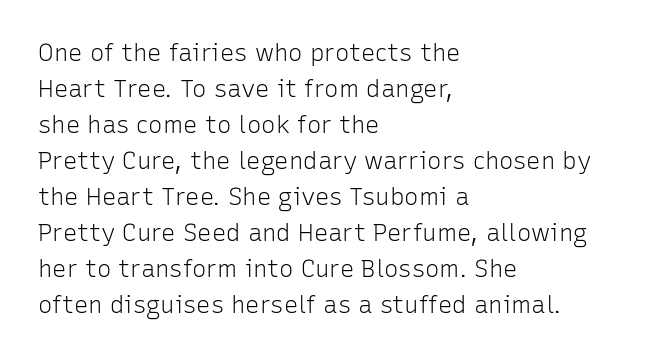
There is no visible air inserted between adjacent glyphs. The rendering anchors every line to the left-hand side. Counters stay open thanks to moderate or lighter strokes. Is there much room between lines? A standard amount, neither cramped nor airy. Type without underlining.
